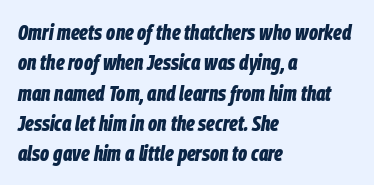
The space directly below the letters is spotless. Students, note that the glyphs here touch the page at normal intervals. The letters are bold, with thick, heavy strokes. The lines in this sample share a left origin and differ only in where they stop. There's an unmistakable incline to the writing here. Normally led — the rows are evenly, conventionally spaced.
